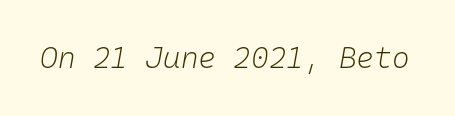
The image shows 30 px light type, italic (leaning right), monospaced; set normal letter spacing, not underlined; low stroke contrast and a medium x-height.
